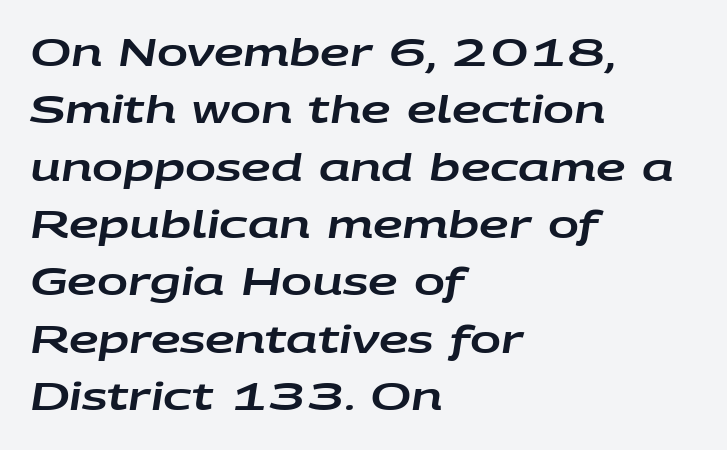
{"italic": "yes", "lean": "right", "slant_degrees": 9, "width": "wide", "stroke_contrast": "low", "x_height": "large", "monospaced": "no", "underline": "no", "align": "left", "line_spacing": "normal", "line_spacing_ratio": 1.55, "letter_spacing": "normal", "letter_spacing_em": 0.0, "glyph_px": 37}
